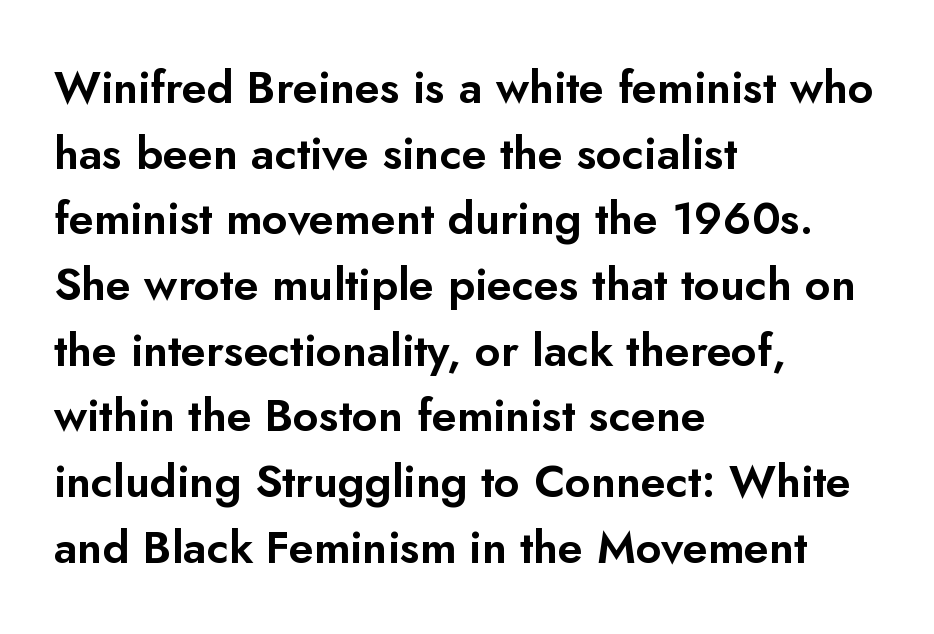
Check the space under the baseline: it is left empty. Character widths vary here, with narrow letters taking less room than wide ones. A typesetter would mark this as roman, not italic. Look at the bottom of the vertical strokes: they stop flat, with no serifs. Does extra space separate the letters? No, they use regular spacing. The rows are spaced the way most documents space them.
